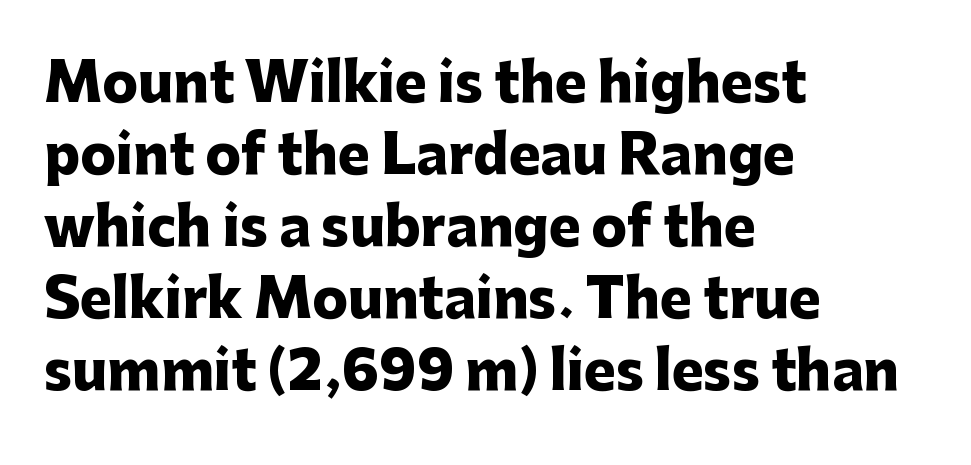
{"serif": "no", "italic": "no", "bold": "yes", "weight": "heavy", "width": "normal", "stroke_contrast": "low", "x_height": "medium", "monospaced": "no", "underline": "no", "align": "left", "line_spacing": "normal", "line_spacing_ratio": 1.36, "letter_spacing": "normal", "letter_spacing_em": 0.0, "glyph_px": 53}
